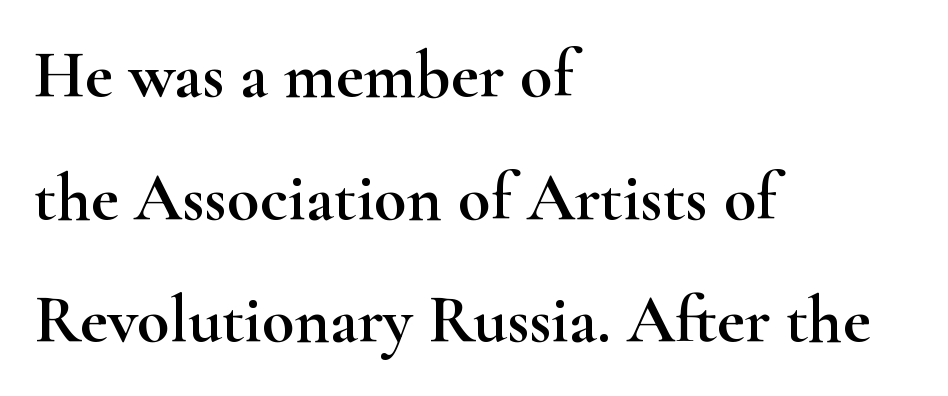
Q: Is the text italic (slanted)? A: No, it is upright.
Q: Is the typeface a serif or a sans-serif typeface? A: Serif.
Q: Is the text underlined? A: No.
Q: How is the paragraph aligned? A: Left-aligned.
Q: Is the spacing between letters normal or unusually wide? A: Normal.
Q: Width (condensed, normal, or wide)? A: Wide.
Q: Stroke contrast? A: High.
Q: x-height? A: Small.
Q: Monospaced? A: No.
